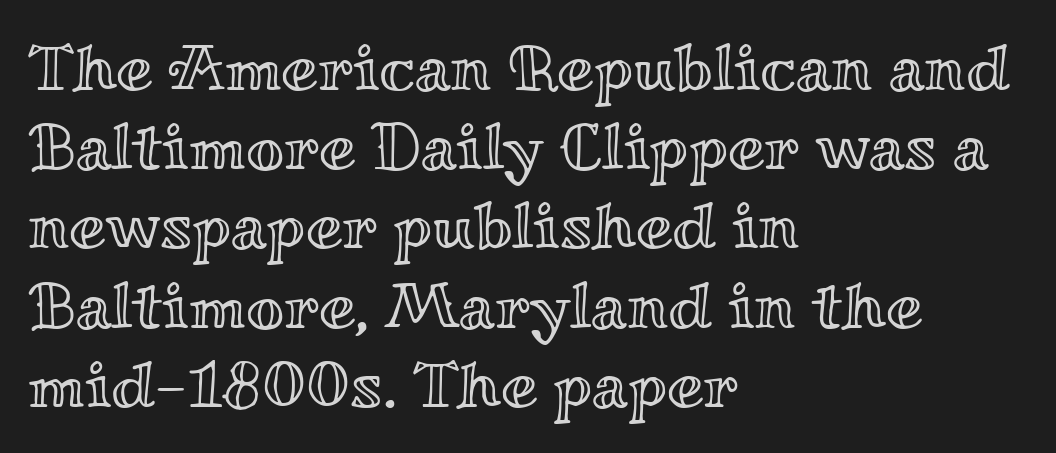
The type is set solid horizontally, with unmodified tracking. Lines of text with bare space underneath. Teacher's note: observe the even left margin — that is flush-left alignment. A roman cut, with each character standing at attention. Is this a fixed-width face? No — the glyphs have proportional, varying widths.
